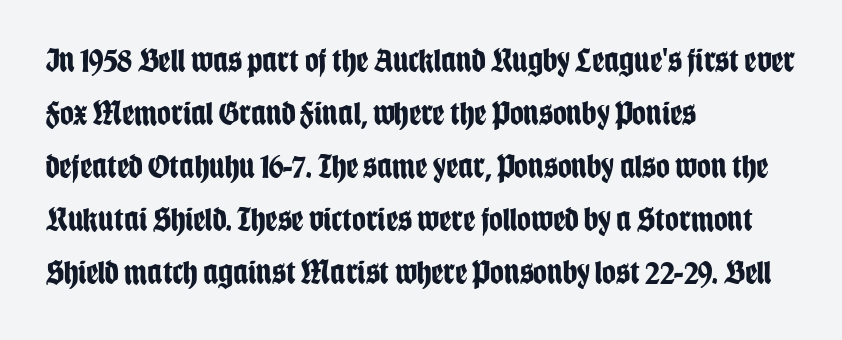
Q: Is the text bold? A: Yes.
Q: Is the text italic (slanted)? A: No, it is upright.
Q: Is the typeface a serif or a sans-serif typeface? A: Sans-serif.
Q: Is the text underlined? A: No.
Q: How is the paragraph aligned? A: Left-aligned.
Q: Is the spacing between letters normal or unusually wide? A: Normal.
Q: Is the spacing between lines tight, normal or loose? A: Normal.
Q: Width (condensed, normal, or wide)? A: Condensed.
Q: Stroke contrast? A: Low.
Q: x-height? A: Large.
Q: Monospaced? A: No.
